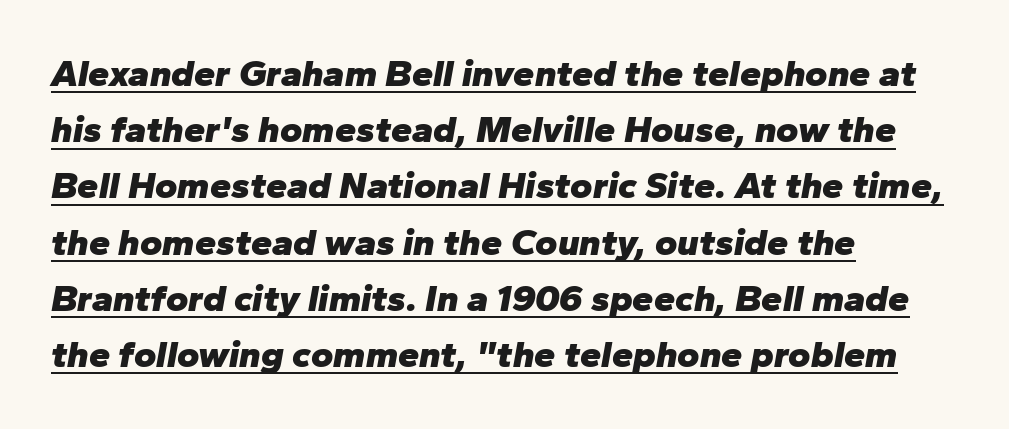
{"italic": "yes", "lean": "right", "slant_degrees": 10, "bold": "yes", "weight": "heavy", "width": "normal", "stroke_contrast": "low", "x_height": "medium", "monospaced": "no", "underline": "yes", "align": "left", "line_spacing": "normal", "line_spacing_ratio": 1.48, "letter_spacing": "normal", "letter_spacing_em": 0.0, "glyph_px": 38}
